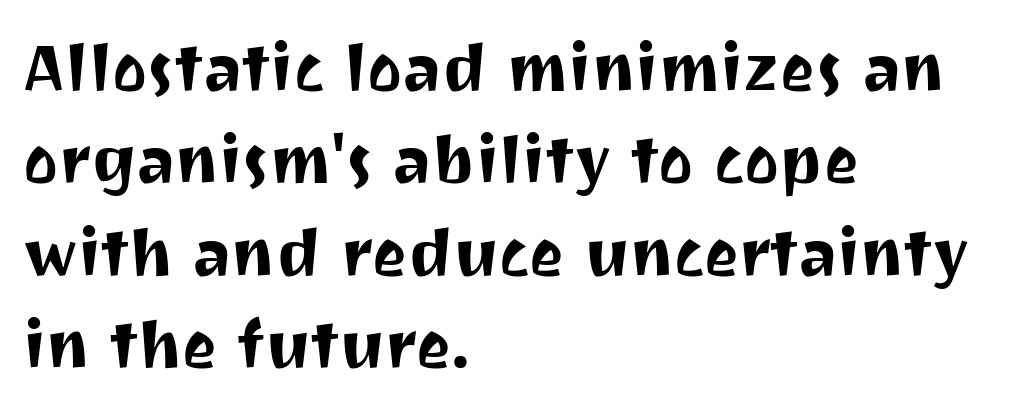
Q: Is the text italic (slanted)? A: No, it is upright.
Q: Is the typeface a serif or a sans-serif typeface? A: Sans-serif.
Q: Is the text underlined? A: No.
Q: How is the paragraph aligned? A: Left-aligned.
Q: Is the spacing between letters normal or unusually wide? A: Normal.
Q: Is the spacing between lines tight, normal or loose? A: Normal.
Q: Width (condensed, normal, or wide)? A: Normal.
Q: Stroke contrast? A: Medium.
Q: x-height? A: Medium.
Q: Monospaced? A: No.
